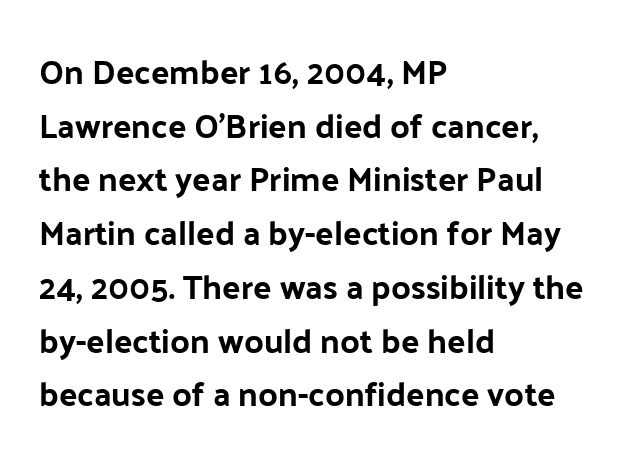
{"serif": "no", "italic": "no", "bold": "yes", "weight": "bold", "width": "normal", "stroke_contrast": "low", "x_height": "medium", "monospaced": "no", "underline": "no", "align": "left", "line_spacing": "normal", "line_spacing_ratio": 1.58, "letter_spacing": "normal", "letter_spacing_em": 0.0, "glyph_px": 34}
